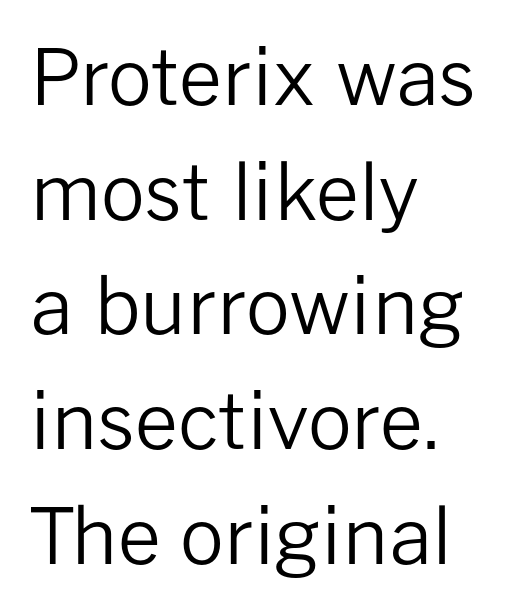
Unbolded letterforms with no extra heft. These lines are rendered in a variable-pitch font. Anything drawn beneath the words? Only blank space. The type sits square on the baseline with zero lean.
